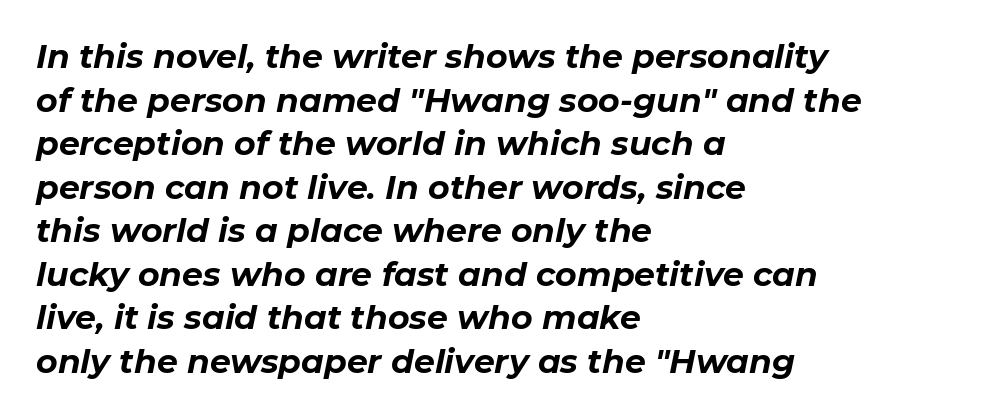
Q: Is the text bold? A: Yes.
Q: Is the text italic (slanted)? A: Yes, it leans right by about 11 degrees.
Q: Is the text underlined? A: No.
Q: How is the paragraph aligned? A: Left-aligned.
Q: Is the spacing between letters normal or unusually wide? A: Normal.
Q: Is the spacing between lines tight, normal or loose? A: Normal.
Q: Width (condensed, normal, or wide)? A: Normal.
Q: Stroke contrast? A: Low.
Q: x-height? A: Medium.
Q: Monospaced? A: No.
